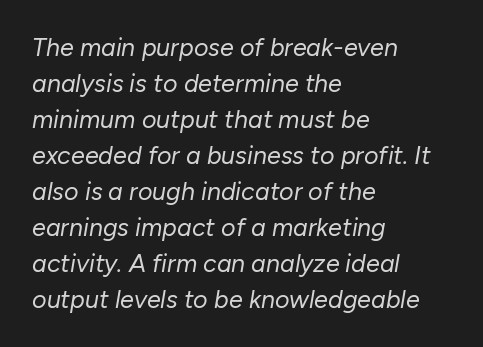
The image shows 25 px text type, italic (leaning right); set left-aligned, normal line spacing (1.44x), normal letter spacing, not underlined.
